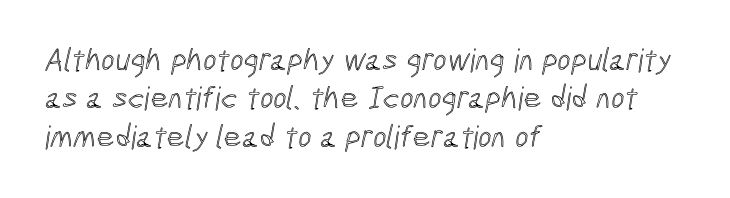
The image shows 32 px condensed type; set left-aligned, line spacing 1.2x, normal letter spacing, not underlined; a medium x-height.
